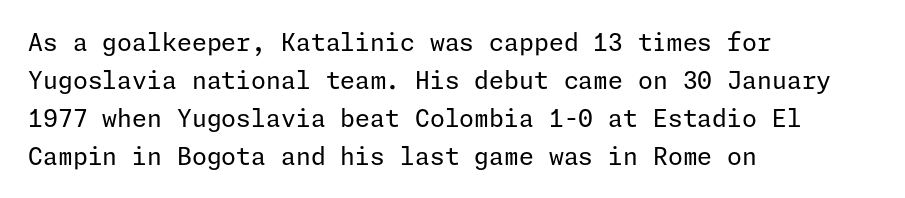
Q: Is the text bold? A: No.
Q: Is the text italic (slanted)? A: No, it is upright.
Q: Is the text underlined? A: No.
Q: How is the paragraph aligned? A: Left-aligned.
Q: Is the spacing between letters normal or unusually wide? A: Normal.
Q: Is the spacing between lines tight, normal or loose? A: Normal.
